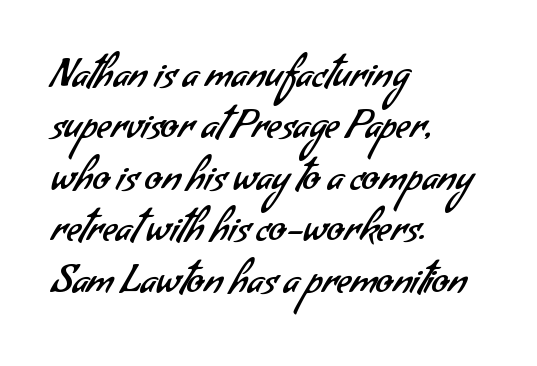
Q: Is the text bold? A: No.
Q: Is the typeface a serif or a sans-serif typeface? A: Sans-serif.
Q: Is the text underlined? A: No.
Q: How is the paragraph aligned? A: Left-aligned.
Q: Is the spacing between letters normal or unusually wide? A: Normal.
Q: Is the spacing between lines tight, normal or loose? A: Normal.
Q: Width (condensed, normal, or wide)? A: Normal.
Q: Stroke contrast? A: Low.
Q: x-height? A: Small.
Q: Monospaced? A: No.
